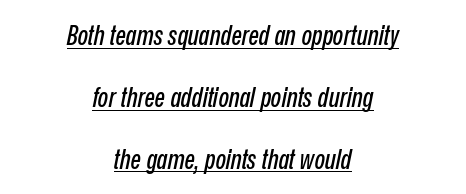
{"italic": "yes", "lean": "right", "slant_degrees": 12, "underline": "yes", "align": "center", "line_spacing": "loose", "line_spacing_ratio": 2.29, "letter_spacing": "normal", "letter_spacing_em": 0.0, "glyph_px": 27}
